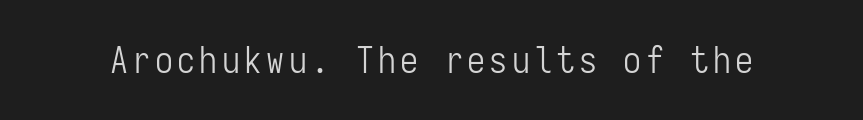
Unbolded letterforms with no extra heft. Rule under the text: the space is simply empty. Does the lettering tilt? It doesn't — this is upright. Monospaced: the letters line up in strict vertical columns.
